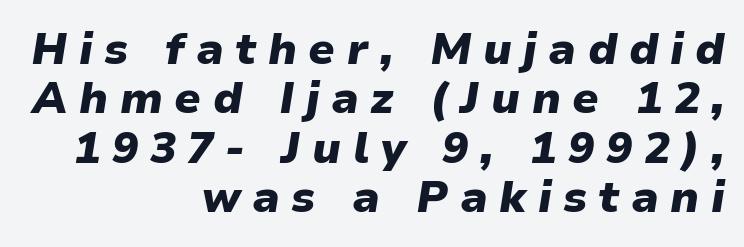
The image shows 44 px heavy type, italic (leaning right); set right-aligned, tight line spacing (1.12x), unusually wide letter spacing (+0.26 em), not underlined; low stroke contrast and a medium x-height.
